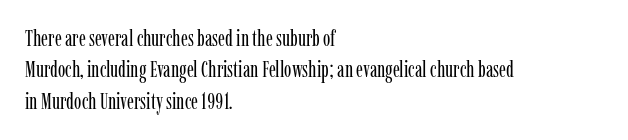
{"italic": "no", "bold": "no", "underline": "no", "align": "left", "line_spacing": "normal", "line_spacing_ratio": 1.43, "letter_spacing": "normal", "letter_spacing_em": 0.0, "glyph_px": 22}
